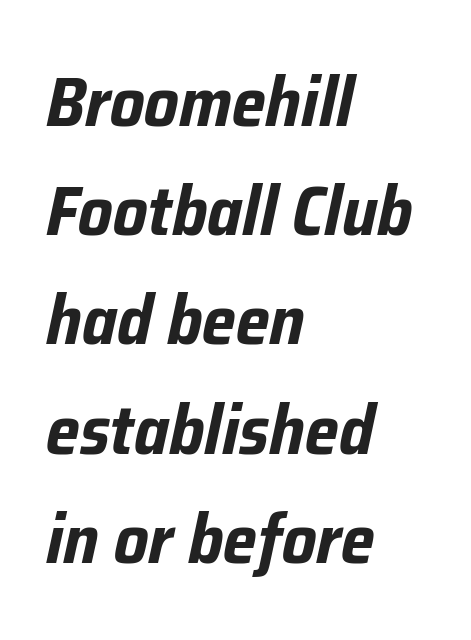
Q: Is the text bold? A: Yes.
Q: Is the text italic (slanted)? A: Yes, it leans right by about 12 degrees.
Q: Is the text underlined? A: No.
Q: How is the paragraph aligned? A: Left-aligned.
Q: Is the spacing between letters normal or unusually wide? A: Normal.
Q: Is the spacing between lines tight, normal or loose? A: Normal.
Q: Width (condensed, normal, or wide)? A: Condensed.
Q: Stroke contrast? A: Low.
Q: x-height? A: Medium.
Q: Monospaced? A: No.
